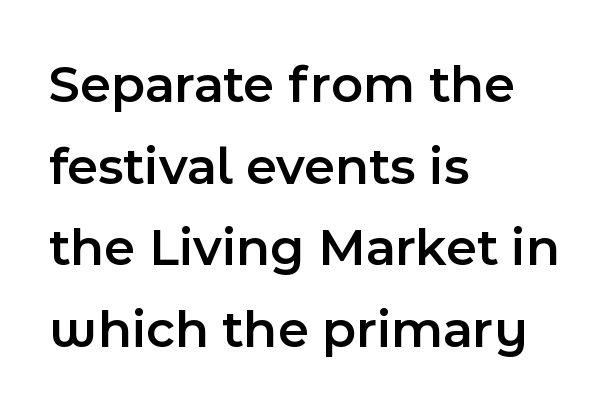
Summary of weight: moderately heavy, a semibold. The words here are not underlined. A normal amount of white space separates one row of letters from the next. In terms of letterspacing, this is plain default setting. Note the varied advance widths — an 'i' is clearly narrower than an 'm'.
